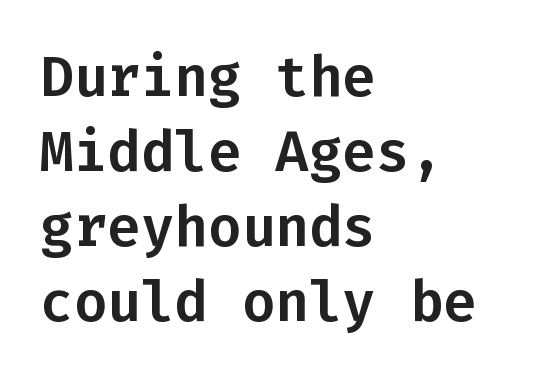
{"serif": "no", "italic": "no", "width": "normal", "stroke_contrast": "low", "x_height": "medium", "monospaced": "yes", "underline": "no", "align": "left", "line_spacing": "normal", "line_spacing_ratio": 1.34, "letter_spacing": "normal", "letter_spacing_em": 0.0, "glyph_px": 56}
